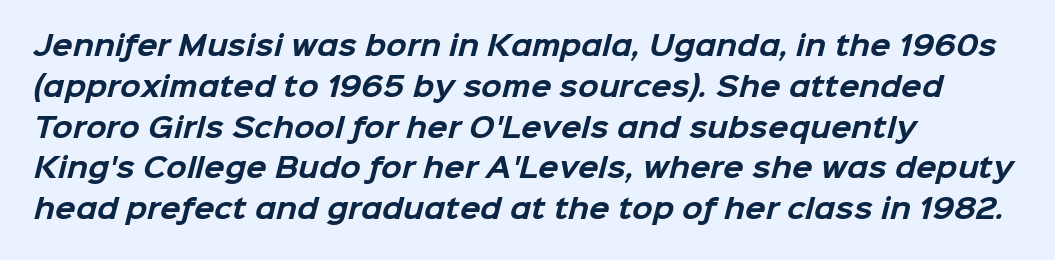
The image shows 27 px bold type; set left-aligned, normal line spacing (1.51x), normal letter spacing, not underlined.
